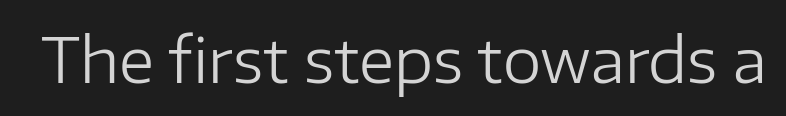
{"serif": "no", "italic": "no", "bold": "no", "weight": "regular", "width": "normal", "stroke_contrast": "low", "x_height": "medium", "monospaced": "no", "underline": "no", "letter_spacing": "normal", "letter_spacing_em": 0.0, "glyph_px": 62}
